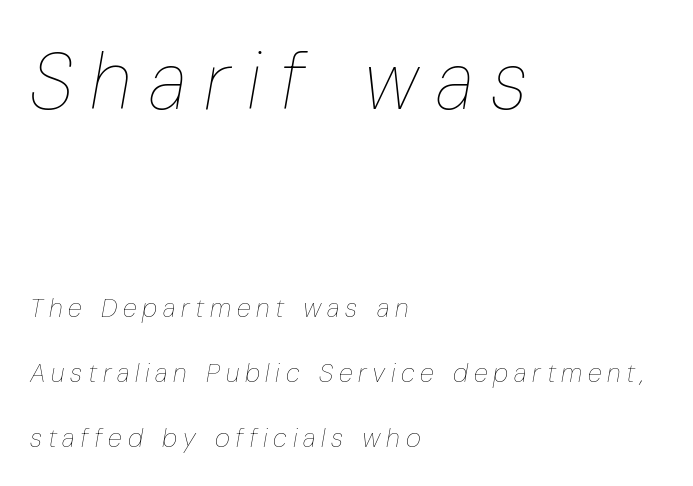
{"italic": "yes", "lean": "right", "slant_degrees": 10, "bold": "no", "weight": "thin", "width": "condensed", "stroke_contrast": "low", "x_height": "medium", "monospaced": "no", "underline": "no", "align": "left", "line_spacing": "loose", "line_spacing_ratio": 2.5, "letter_spacing": "wide", "letter_spacing_em": 0.22, "larger_block": "first", "size_ratio": 3.04, "glyph_px": 79}
